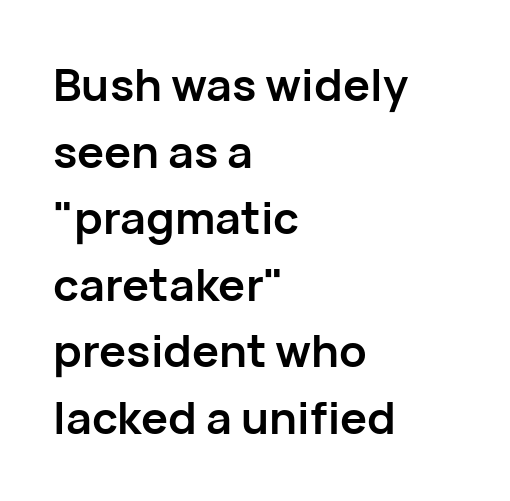
Q: Is the text bold? A: Yes.
Q: Is the text italic (slanted)? A: No, it is upright.
Q: Is the typeface a serif or a sans-serif typeface? A: Sans-serif.
Q: Is the text underlined? A: No.
Q: How is the paragraph aligned? A: Left-aligned.
Q: Is the spacing between letters normal or unusually wide? A: Normal.
Q: Is the spacing between lines tight, normal or loose? A: Normal.
Q: Width (condensed, normal, or wide)? A: Normal.
Q: Stroke contrast? A: Low.
Q: x-height? A: Medium.
Q: Monospaced? A: No.
